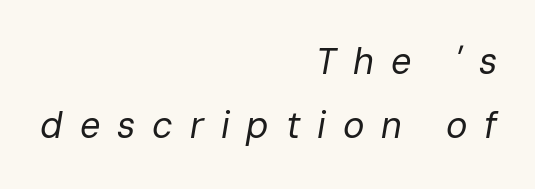
In terms of posture, this sample is oblique. No word sits above an underline. Weight: in the light-to-regular range. You could not count columns in this text — the font is proportionally spaced.
